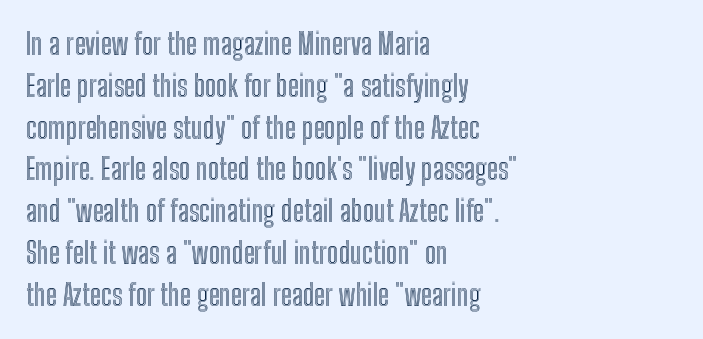
Spacing verdict: proportional, widths tailored to each character. This is the regular roman posture of the typeface. Has an underline been added? It has not. Rows of type keep a routine distance in the vertical direction. What stands out about the letter spacing? Nothing — it is the standard amount.
